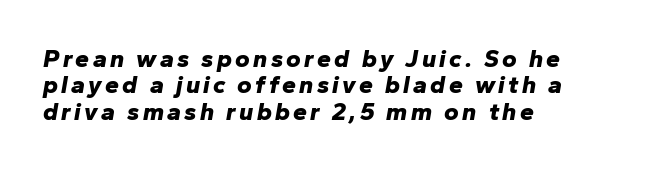
The image shows 25 px bold type, italic (leaning right); set left-aligned, tight line spacing (1.06x), not underlined.
